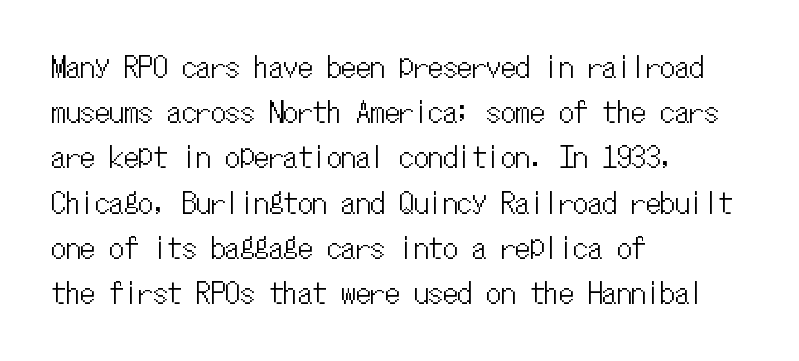
Line spacing here is normal. The specimen omits any rule beneath the text block's lines. The setting favours the left margin, as ordinary paragraphs usually do. Here the designer chose a console-style face with uniform glyph widths.
